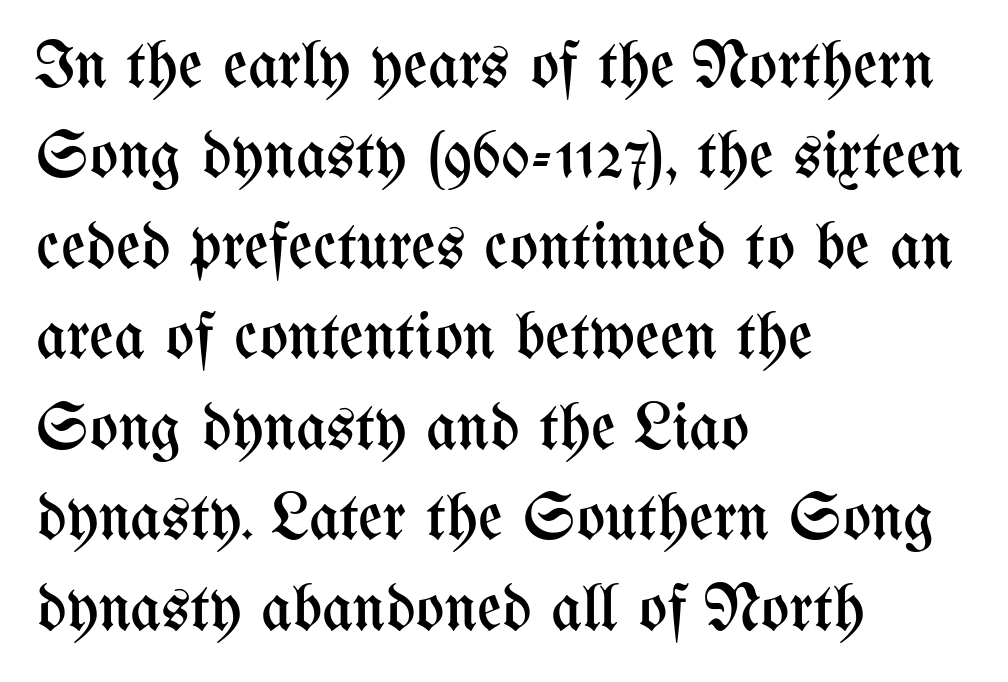
Q: Is the text bold? A: No.
Q: Is the text italic (slanted)? A: No, it is upright.
Q: Is the text underlined? A: No.
Q: How is the paragraph aligned? A: Left-aligned.
Q: Is the spacing between letters normal or unusually wide? A: Normal.
Q: Is the spacing between lines tight, normal or loose? A: Normal.
Q: Width (condensed, normal, or wide)? A: Condensed.
Q: Stroke contrast? A: Medium.
Q: x-height? A: Medium.
Q: Monospaced? A: No.
